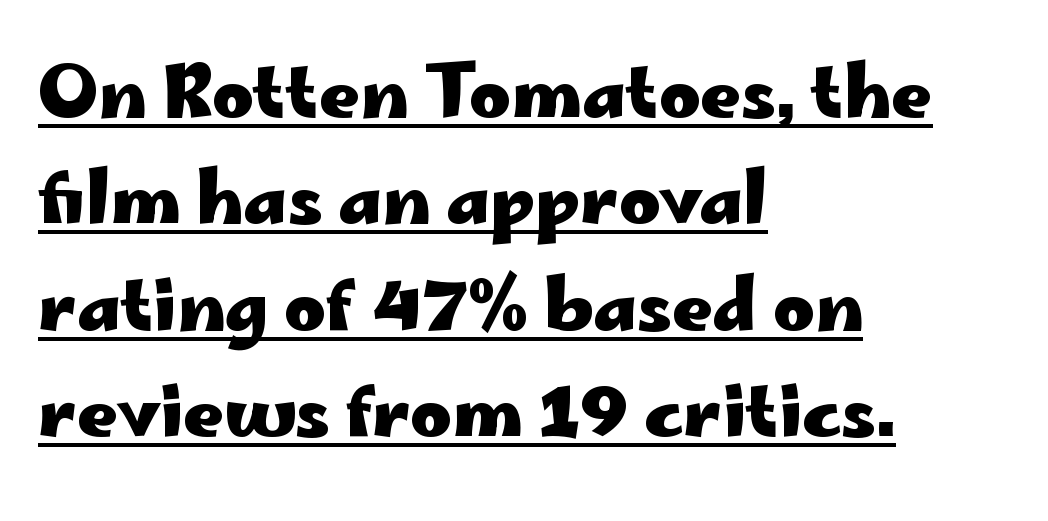
A typesetter would call this zero additional tracking. Typographically, this falls in the sans-serif category. If you drew a line through each stem, it would be perfectly vertical. Set as a true bold cut, around the 700 mark.
